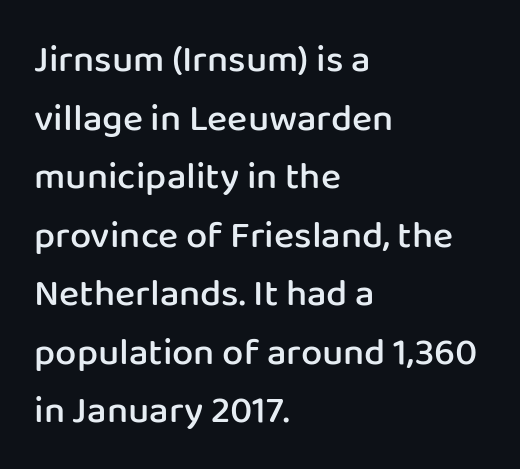
{"serif": "no", "italic": "no", "bold": "semi", "weight": "semibold", "width": "normal", "stroke_contrast": "low", "x_height": "medium", "monospaced": "no", "underline": "no", "align": "left", "line_spacing": "normal", "line_spacing_ratio": 1.54, "letter_spacing": "normal", "letter_spacing_em": 0.0, "glyph_px": 38}
